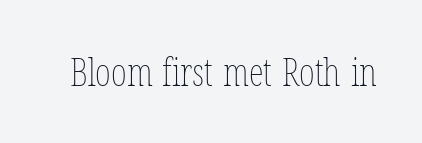
Q: Is the text bold? A: No.
Q: Is the text italic (slanted)? A: No, it is upright.
Q: Is the text underlined? A: No.
Q: Is the spacing between letters normal or unusually wide? A: Normal.
Q: Width (condensed, normal, or wide)? A: Condensed.
Q: Stroke contrast? A: Low.
Q: x-height? A: Medium.
Q: Monospaced? A: No.
